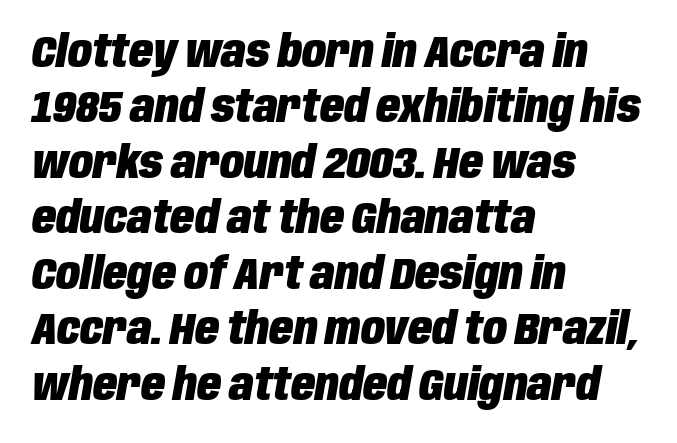
{"italic": "yes", "lean": "right", "slant_degrees": 10, "bold": "yes", "weight": "heavy", "width": "condensed", "stroke_contrast": "low", "x_height": "large", "monospaced": "no", "underline": "no", "align": "left", "line_spacing": "normal", "line_spacing_ratio": 1.26, "letter_spacing": "normal", "letter_spacing_em": 0.0, "glyph_px": 44}
